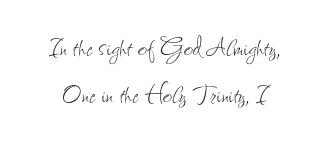
The image shows 32 px thin, condensed type; set centered, normal line spacing (1.46x), normal letter spacing, not underlined; low stroke contrast and a small x-height.
